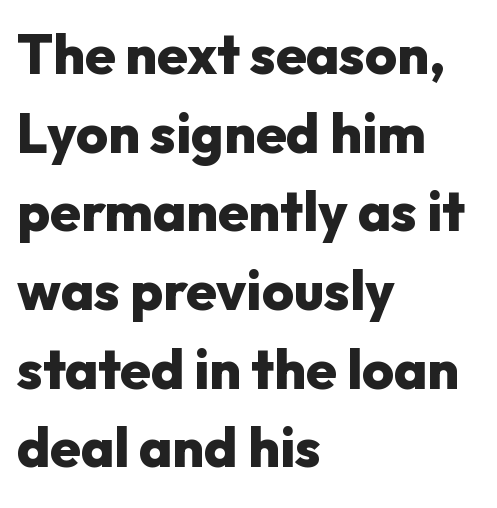
Q: Is the text bold? A: Yes.
Q: Is the text italic (slanted)? A: No, it is upright.
Q: Is the typeface a serif or a sans-serif typeface? A: Sans-serif.
Q: Is the text underlined? A: No.
Q: How is the paragraph aligned? A: Left-aligned.
Q: Is the spacing between letters normal or unusually wide? A: Normal.
Q: Is the spacing between lines tight, normal or loose? A: Normal.
Q: Width (condensed, normal, or wide)? A: Normal.
Q: Stroke contrast? A: Low.
Q: x-height? A: Medium.
Q: Monospaced? A: No.
